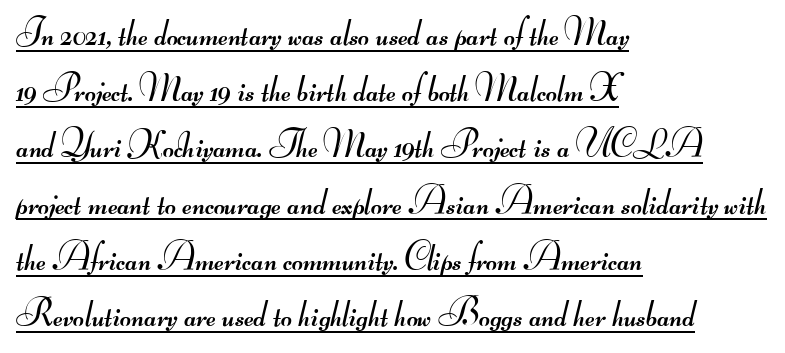
Q: Is the text bold? A: No.
Q: Is the typeface a serif or a sans-serif typeface? A: Sans-serif.
Q: Is the text underlined? A: Yes.
Q: How is the paragraph aligned? A: Left-aligned.
Q: Is the spacing between letters normal or unusually wide? A: Normal.
Q: Is the spacing between lines tight, normal or loose? A: Normal.
Q: Width (condensed, normal, or wide)? A: Wide.
Q: Stroke contrast? A: Medium.
Q: Monospaced? A: No.
